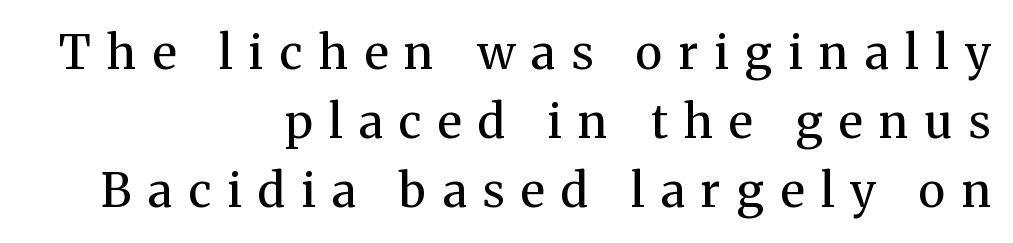
The image shows 47 px regular-weight serif type, upright; set right-aligned, normal line spacing (1.47x), unusually wide letter spacing (+0.35 em), not underlined; medium stroke contrast and a medium x-height.
